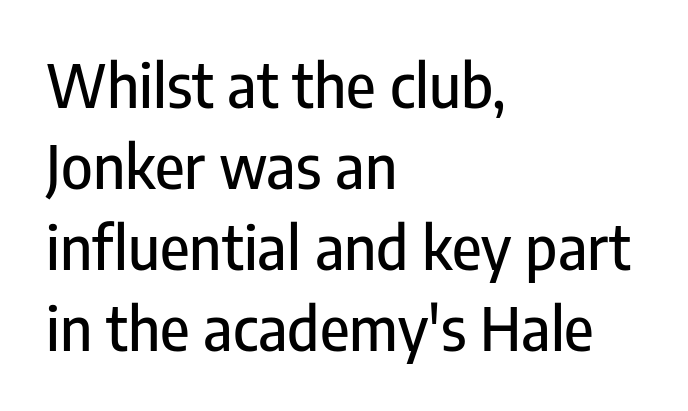
{"serif": "no", "italic": "no", "width": "condensed", "stroke_contrast": "low", "x_height": "medium", "monospaced": "no", "underline": "no", "align": "left", "line_spacing": "normal", "line_spacing_ratio": 1.35, "letter_spacing": "normal", "letter_spacing_em": 0.0, "glyph_px": 60}
